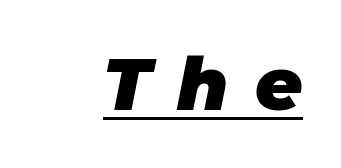
{"italic": "yes", "lean": "right", "slant_degrees": 11, "bold": "yes", "weight": "heavy", "width": "normal", "stroke_contrast": "low", "x_height": "large", "monospaced": "no", "underline": "yes", "letter_spacing": "wide", "letter_spacing_em": 0.36, "glyph_px": 73}
